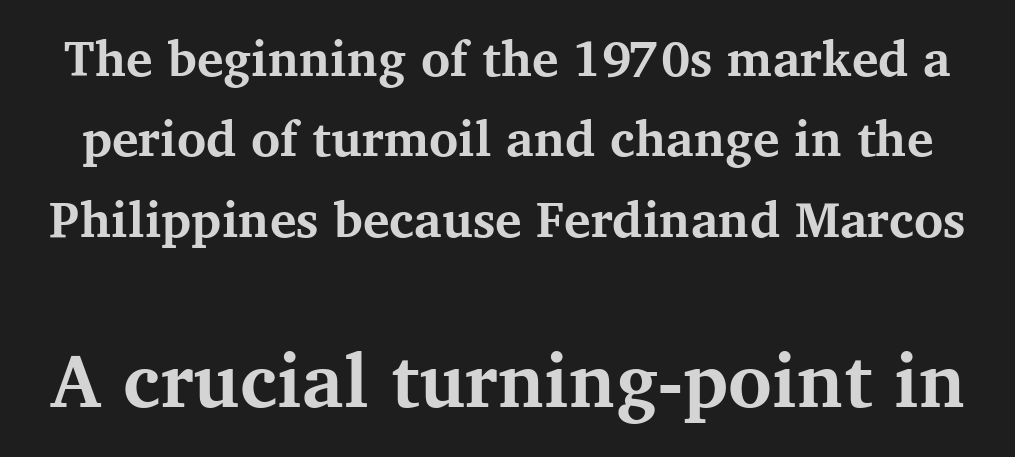
The text was rendered using a seriffed face with decorative stroke endings. Short note: letters normally spaced. Descenders are the only things crossing below the line. These lines carry a lot of weight — the face is fully bold.
